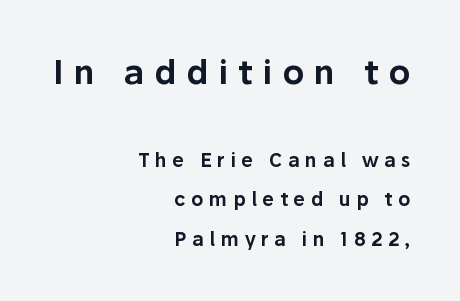
Q: Is the text italic (slanted)? A: No, it is upright.
Q: Is the typeface a serif or a sans-serif typeface? A: Sans-serif.
Q: Is the text underlined? A: No.
Q: How is the paragraph aligned? A: Right-aligned.
Q: Is the spacing between letters normal or unusually wide? A: Unusually wide.
Q: Is the spacing between lines tight, normal or loose? A: Loose.
Q: Which block of text is set in a larger size, the first (top) or the second (bottom)? A: The first (top) one.
Q: Width (condensed, normal, or wide)? A: Normal.
Q: Stroke contrast? A: Low.
Q: x-height? A: Medium.
Q: Monospaced? A: No.
